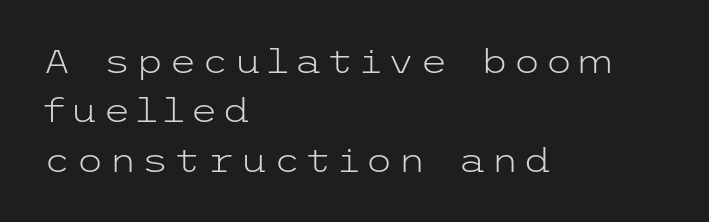
The space beneath each line is pristine and unruled. In terms of posture, this sample is upright. The rendering shows plain stroke endings on the letterforms — a sans-serif design. This rendering uses left alignment, leaving the right contour irregular. Horizontal bands of white between lines are of average thickness. Nothing heavy about these letters — not bold at all.
